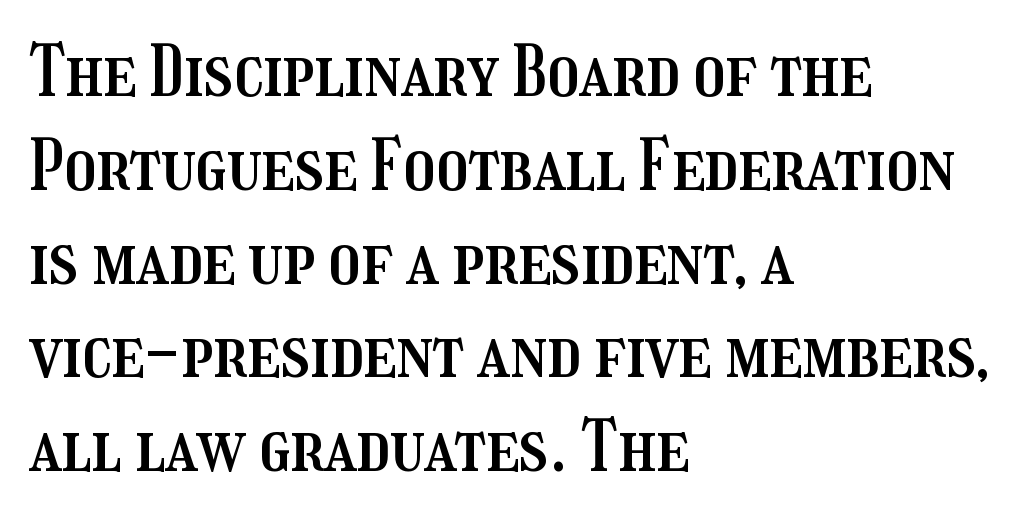
The passage shown is not underscored anywhere. Character widths vary here, with narrow letters taking less room than wide ones. In terms of leading, this rendering sits right in the middle. These lines were composed using upright roman letters.
